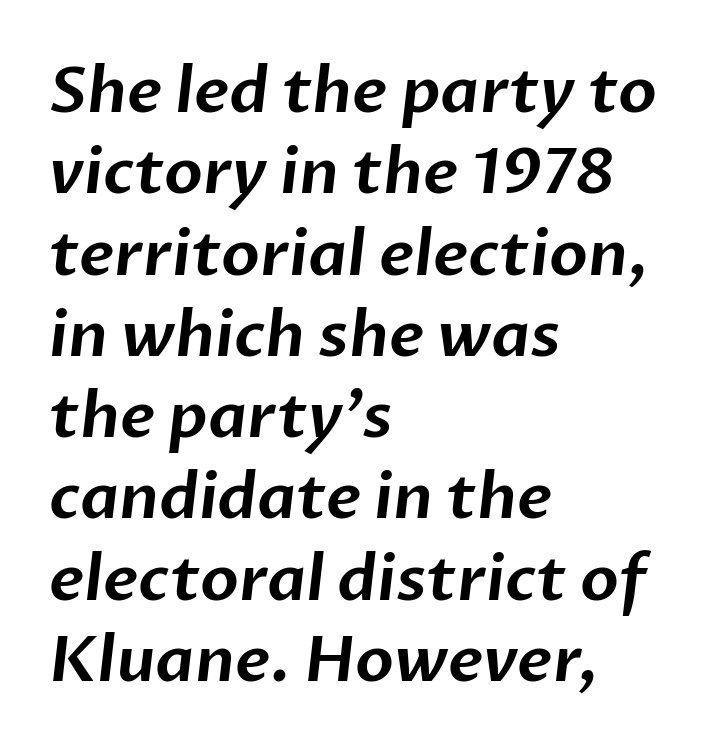
Q: Is the typeface a serif or a sans-serif typeface? A: Sans-serif.
Q: Is the text underlined? A: No.
Q: How is the paragraph aligned? A: Left-aligned.
Q: Is the spacing between letters normal or unusually wide? A: Normal.
Q: Is the spacing between lines tight, normal or loose? A: Normal.
Q: Width (condensed, normal, or wide)? A: Normal.
Q: Stroke contrast? A: Low.
Q: x-height? A: Medium.
Q: Monospaced? A: No.
